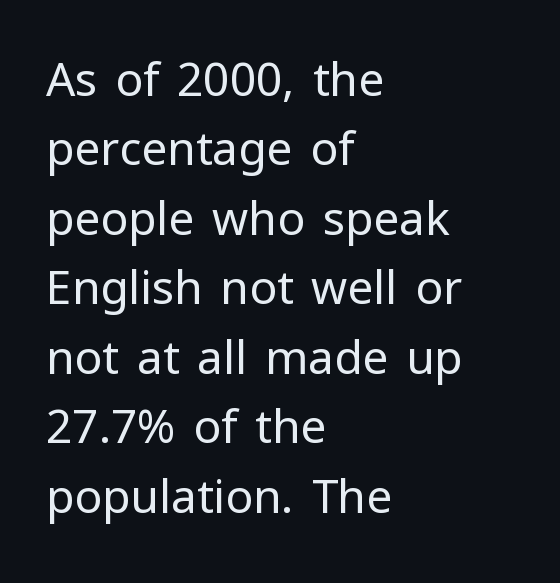
{"serif": "no", "italic": "no", "bold": "no", "weight": "regular", "width": "normal", "stroke_contrast": "low", "x_height": "medium", "monospaced": "no", "underline": "no", "align": "left", "line_spacing": "normal", "line_spacing_ratio": 1.51, "letter_spacing": "normal", "letter_spacing_em": 0.0, "glyph_px": 46}
